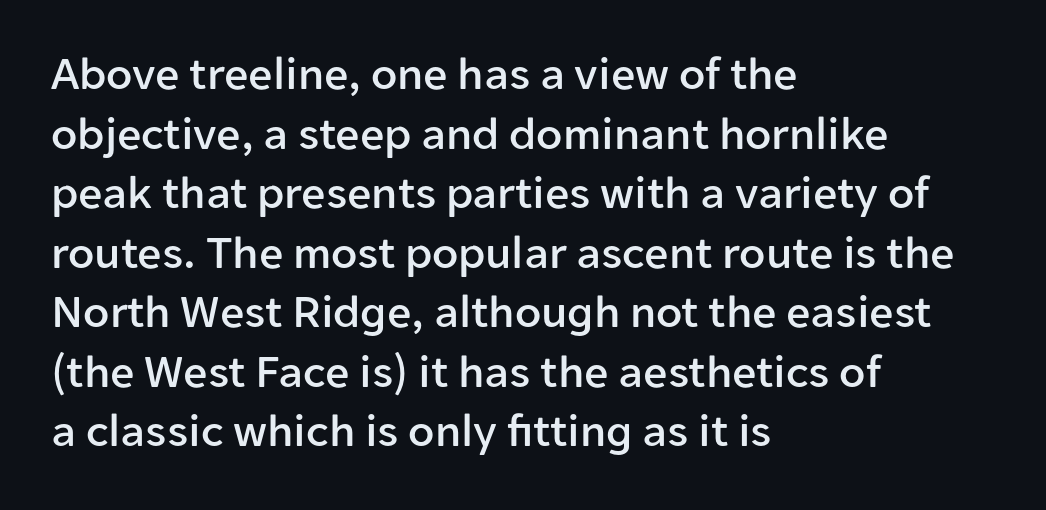
Q: Is the text italic (slanted)? A: No, it is upright.
Q: Is the typeface a serif or a sans-serif typeface? A: Sans-serif.
Q: Is the text underlined? A: No.
Q: How is the paragraph aligned? A: Left-aligned.
Q: Is the spacing between letters normal or unusually wide? A: Normal.
Q: Width (condensed, normal, or wide)? A: Normal.
Q: Stroke contrast? A: Low.
Q: x-height? A: Medium.
Q: Monospaced? A: No.
